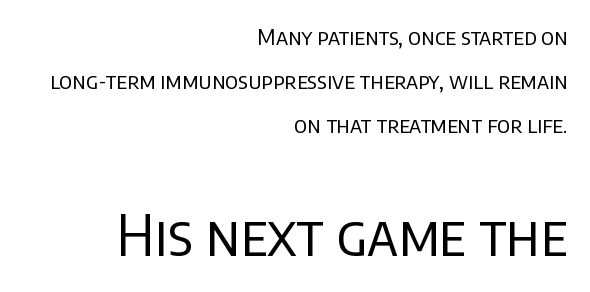
These lines are composed in type without serifs. Teacher's note: observe the even right margin — that is flush-right alignment. Block two is the big one; block one sits smaller above it. Words float on clear page, feet unadorned. The leading is generous, giving the passage an open texture.
